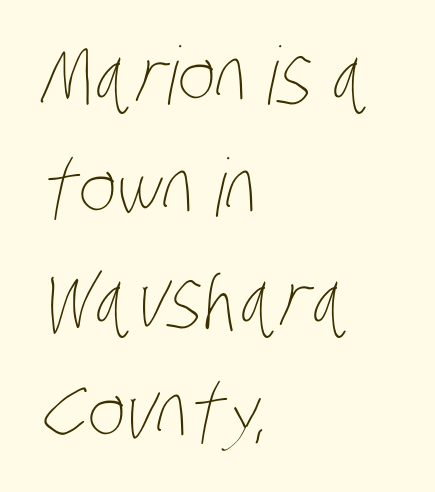
Summary of vertical rhythm: regular, with standard interline spacing. The space directly below the letters is spotless. The strokes are not fattened; the text isn't bold. The lines are quadded left.
